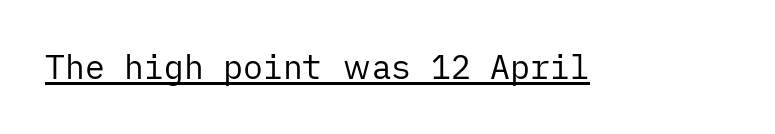
Q: Is the text bold? A: No.
Q: Is the text italic (slanted)? A: No, it is upright.
Q: Is the typeface a serif or a sans-serif typeface? A: Sans-serif.
Q: Is the text underlined? A: Yes.
Q: Is the spacing between letters normal or unusually wide? A: Normal.
Q: Width (condensed, normal, or wide)? A: Normal.
Q: Stroke contrast? A: Low.
Q: x-height? A: Medium.
